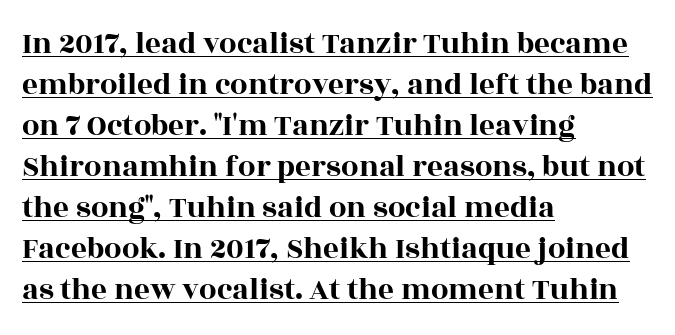
Q: Is the text italic (slanted)? A: No, it is upright.
Q: Is the typeface a serif or a sans-serif typeface? A: Serif.
Q: Is the text underlined? A: Yes.
Q: How is the paragraph aligned? A: Left-aligned.
Q: Is the spacing between letters normal or unusually wide? A: Normal.
Q: Is the spacing between lines tight, normal or loose? A: Normal.
Q: Width (condensed, normal, or wide)? A: Wide.
Q: x-height? A: Large.
Q: Monospaced? A: No.
